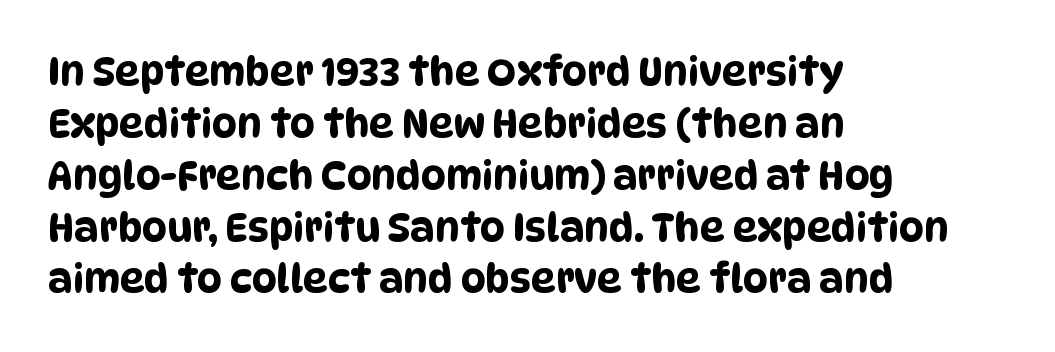
{"serif": "no", "width": "condensed", "stroke_contrast": "low", "x_height": "large", "monospaced": "no", "underline": "no", "align": "left", "line_spacing": "normal", "line_spacing_ratio": 1.33, "letter_spacing": "normal", "letter_spacing_em": 0.0, "glyph_px": 39}
